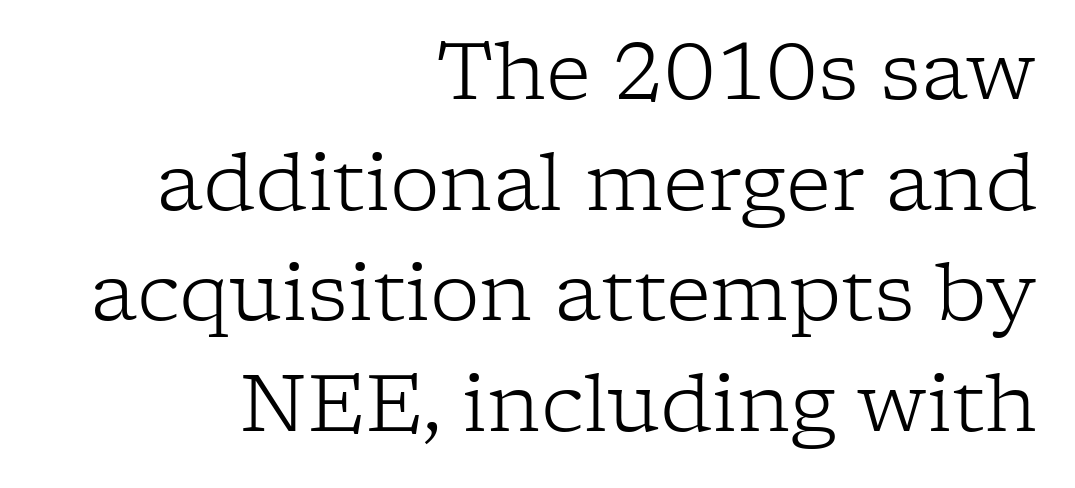
{"serif": "yes", "italic": "no", "bold": "no", "weight": "light", "width": "normal", "stroke_contrast": "low", "x_height": "medium", "monospaced": "no", "underline": "no", "align": "right", "line_spacing": "normal", "line_spacing_ratio": 1.4, "letter_spacing": "normal", "letter_spacing_em": 0.0, "glyph_px": 79}
